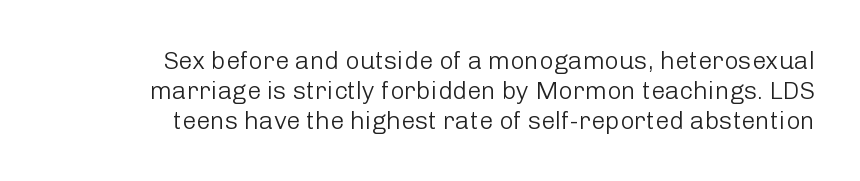
Just letters on the line, the space beneath them empty. The passage shown is not bold in any degree. Honestly, the letter spacing is just normal — you wouldn't notice it. A flush-right, rag-left setting is used for this passage. Every stem runs plumb, perpendicular to the baseline.
